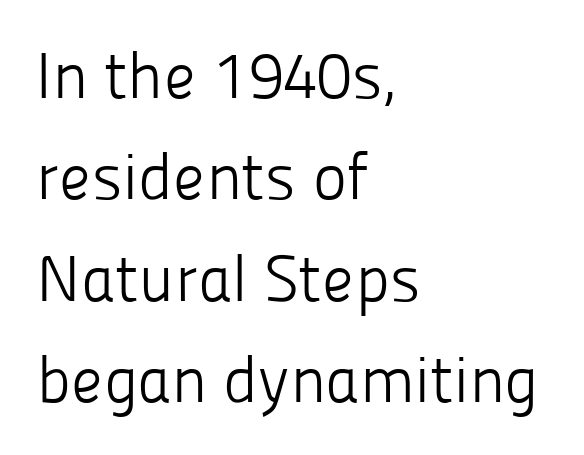
The image shows 65 px light sans-serif type, upright; set left-aligned, normal line spacing (1.56x), normal letter spacing, not underlined; low stroke contrast and a medium x-height.
